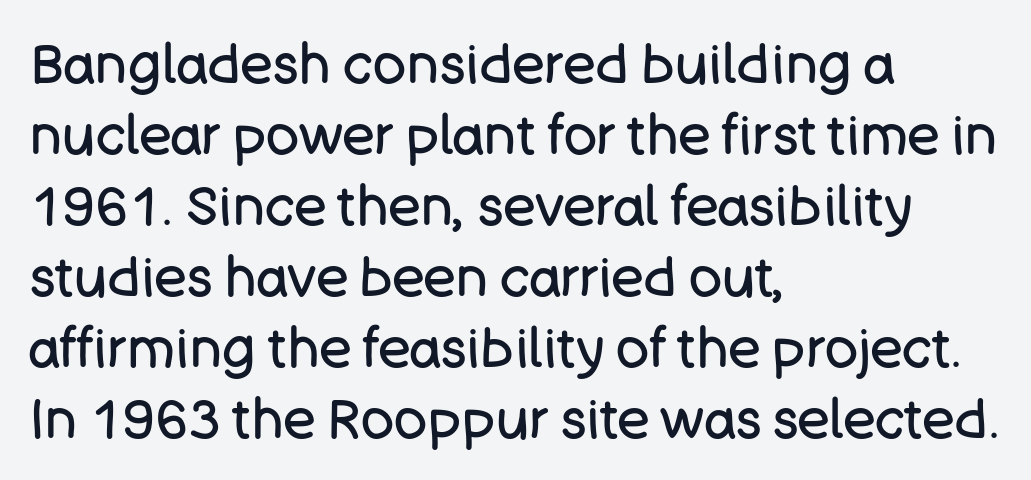
Typeset ragged right — the left edge is the straight one. Compared with typical body copy, the letter spacing here is the same. Leading matches the norm, producing a regular column. Is there any slant? The stems are plumb.
